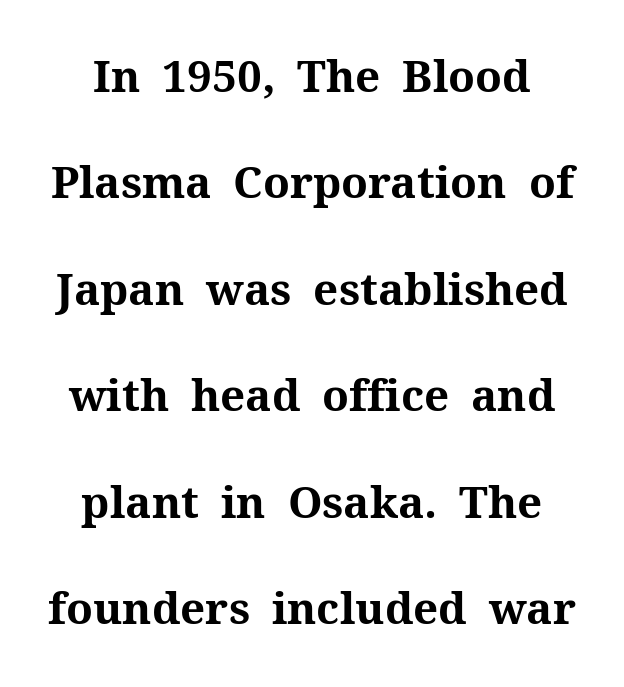
The image shows 44 px bold serif type, upright; set loose line spacing (2.42x), normal letter spacing, not underlined; medium stroke contrast and a medium x-height.
